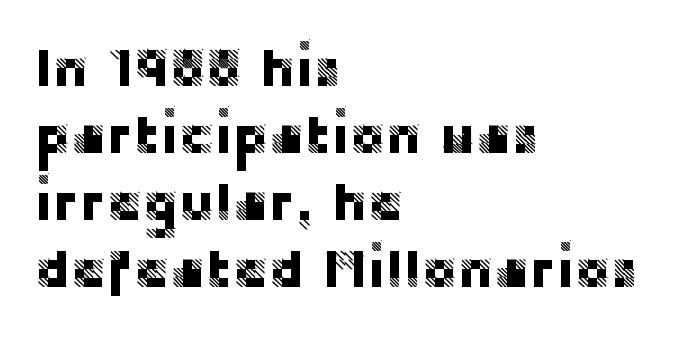
The letters advance in unequal steps, a hallmark of proportional type. The text block is weighted toward the left margin, trailing off unevenly rightward. Style check: upright. Students, note that the glyphs here touch the page at normal intervals.
